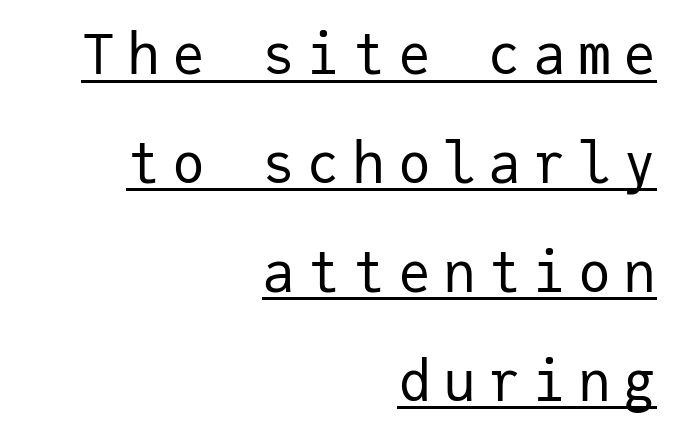
The image shows 55 px regular-weight sans-serif type, upright, monospaced; set right-aligned, loose line spacing (1.98x), unusually wide letter spacing (+0.22 em), underlined; low stroke contrast and a medium x-height.
